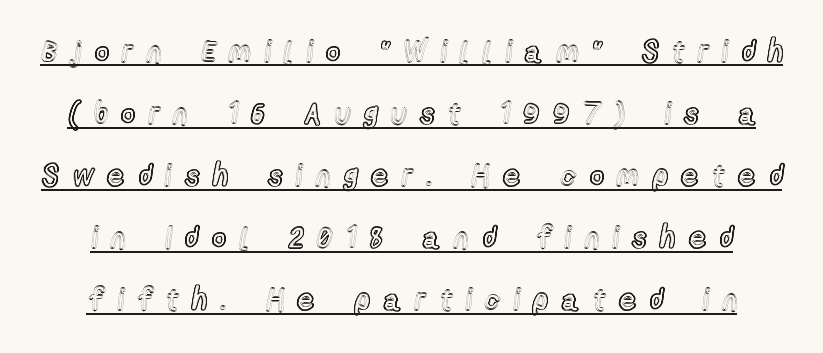
{"width": "condensed", "x_height": "medium", "monospaced": "no", "underline": "yes", "line_spacing": "loose", "line_spacing_ratio": 2.07, "letter_spacing": "wide", "letter_spacing_em": 0.46, "glyph_px": 30}
